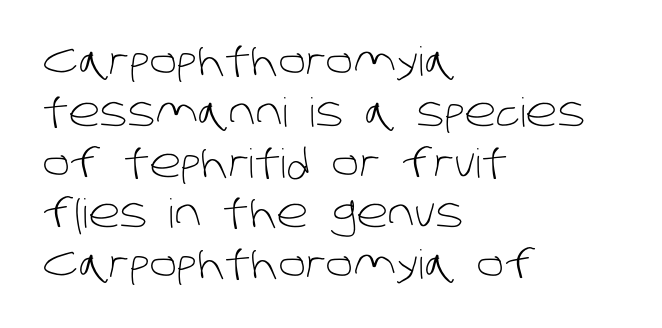
Nobody drew a line under any word here. The designer went with a sans here, leaving each stem footless. The tracking reads as untouched default to a designer's eye. The vertical gap from one line to the next is medium.
